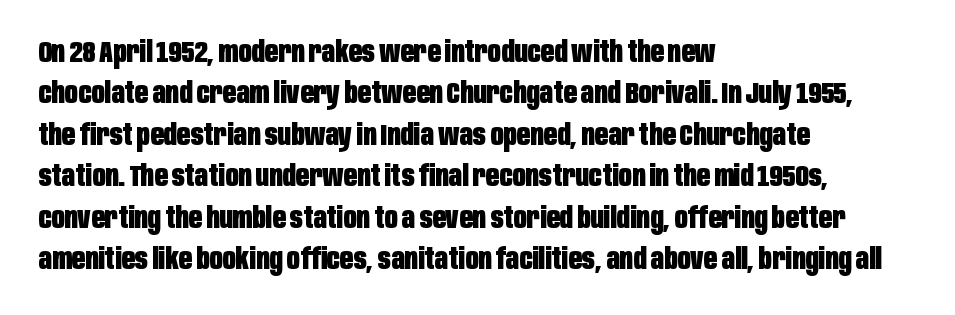
{"serif": "no", "italic": "no", "bold": "yes", "weight": "heavy", "width": "condensed", "stroke_contrast": "low", "x_height": "large", "monospaced": "no", "underline": "no", "align": "left", "line_spacing": "normal", "line_spacing_ratio": 1.43, "letter_spacing": "normal", "letter_spacing_em": 0.0, "glyph_px": 29}
